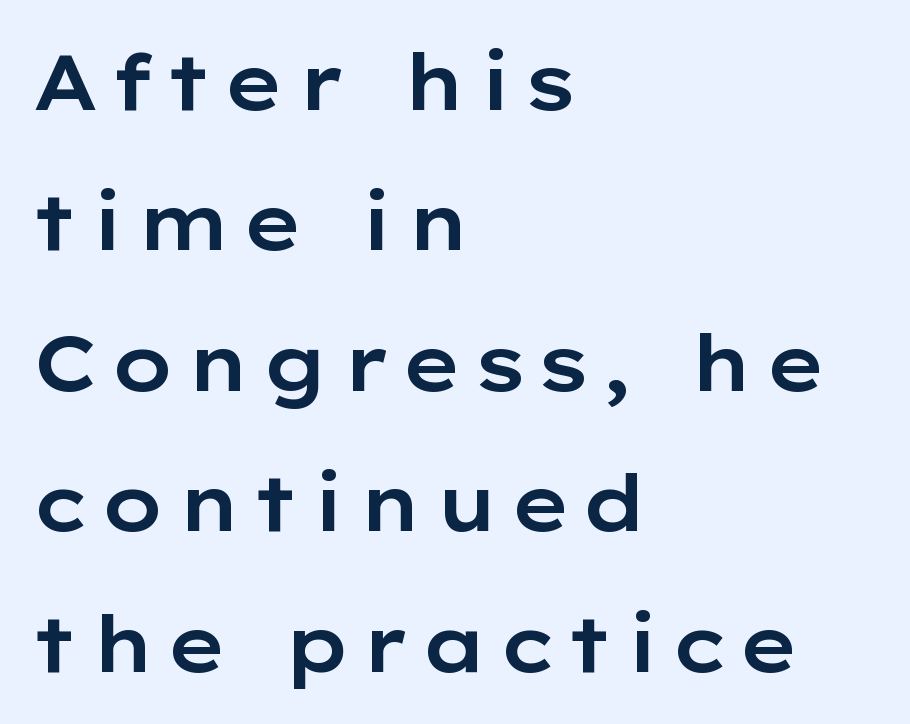
{"serif": "no", "italic": "no", "width": "wide", "stroke_contrast": "low", "x_height": "medium", "monospaced": "no", "underline": "no", "align": "left", "line_spacing_ratio": 1.8, "glyph_px": 78}
